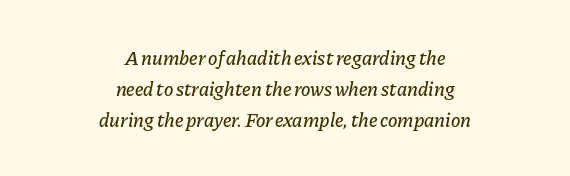
The image shows 20 px text type, italic (leaning right); set centered, normal line spacing (1.54x), normal letter spacing, not underlined.
